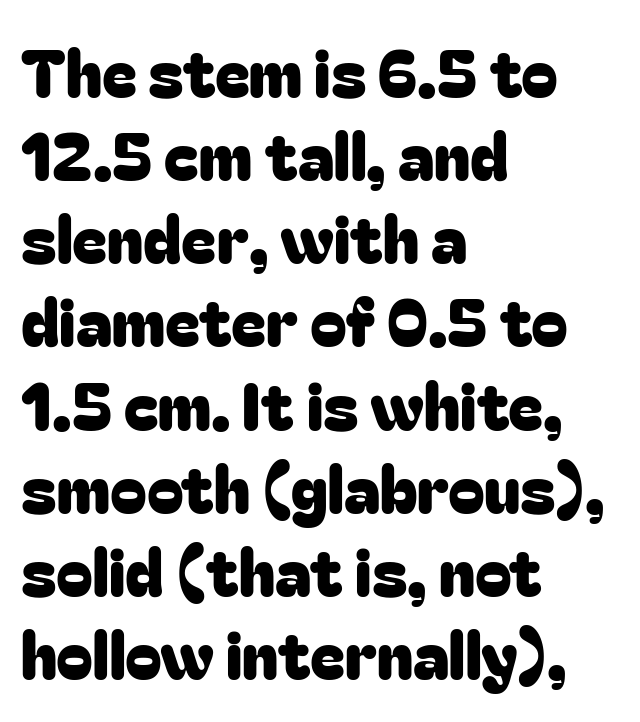
Each line starts at the same left margin while the right side varies. What kind of face is this? One without serifs — a sans. The gaps between neighbouring characters are ordinary and unremarkable. In terms of posture, this sample is upright. This sample keeps an unexceptional amount of space between lines. Descender tails drop into unmarked territory.
